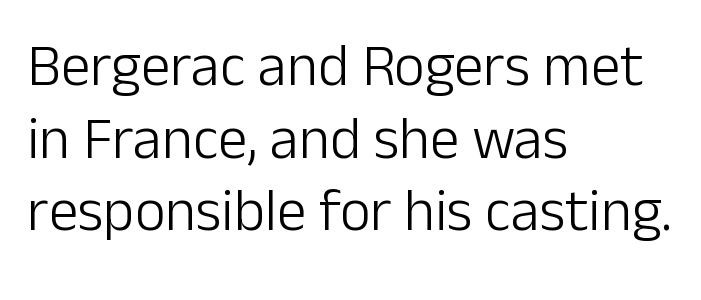
{"serif": "no", "italic": "no", "bold": "no", "weight": "light", "width": "normal", "stroke_contrast": "low", "x_height": "medium", "monospaced": "no", "underline": "no", "align": "left", "line_spacing_ratio": 1.23, "letter_spacing": "normal", "letter_spacing_em": 0.0, "glyph_px": 59}
